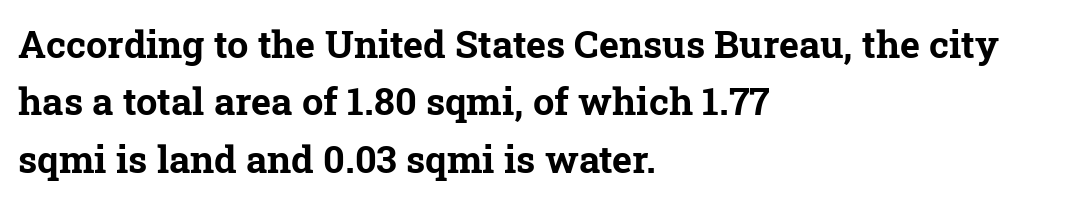
Q: Is the text bold? A: Yes.
Q: Is the typeface a serif or a sans-serif typeface? A: Serif.
Q: Is the text underlined? A: No.
Q: How is the paragraph aligned? A: Left-aligned.
Q: Is the spacing between letters normal or unusually wide? A: Normal.
Q: Is the spacing between lines tight, normal or loose? A: Normal.
Q: Width (condensed, normal, or wide)? A: Normal.
Q: Stroke contrast? A: Low.
Q: x-height? A: Medium.
Q: Monospaced? A: No.
